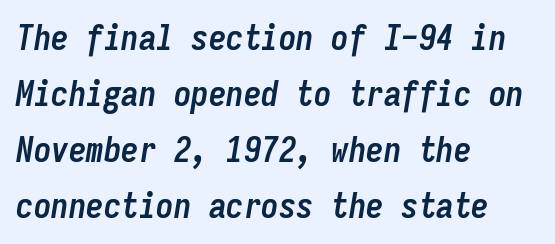
The rendering applies a slant to the glyphs. Tracking value appears to be zero — textbook default spacing. Strong, thick strokes mark this as bold type. Fixed-width glyphs throughout — classic coding-font behaviour. Type without underlining.
